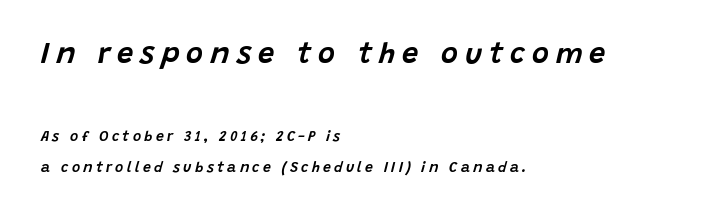
Q: Is the text italic (slanted)? A: Yes, it leans right by about 15 degrees.
Q: Is the text underlined? A: No.
Q: How is the paragraph aligned? A: Left-aligned.
Q: Is the spacing between letters normal or unusually wide? A: Unusually wide.
Q: Is the spacing between lines tight, normal or loose? A: Loose.
Q: Which block of text is set in a larger size, the first (top) or the second (bottom)? A: The first (top) one.
Q: Width (condensed, normal, or wide)? A: Normal.
Q: Stroke contrast? A: Low.
Q: x-height? A: Large.
Q: Monospaced? A: No.
